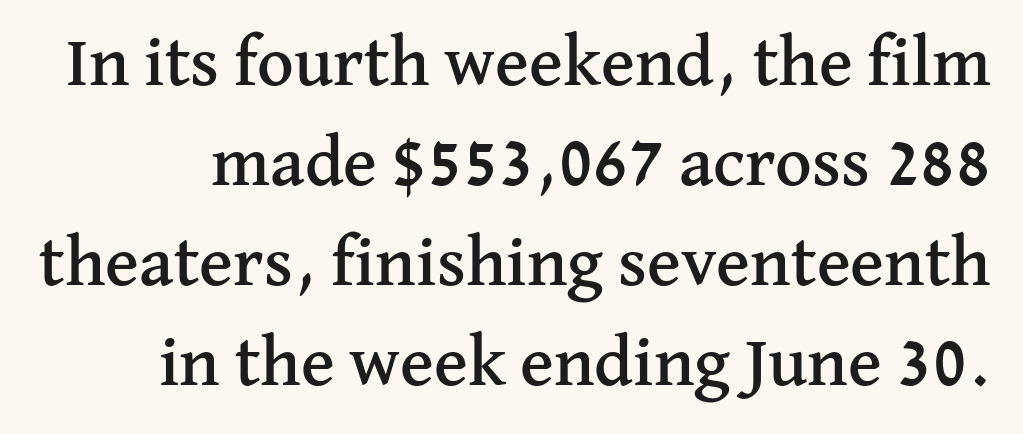
The passage shown is typeset with a serif family. The letters stand straight up with perfectly vertical stems. This sample has the flowing, uneven cadence of proportional lettering. No word sits above an underline. Is there much room between lines? A standard amount, neither cramped nor airy.
